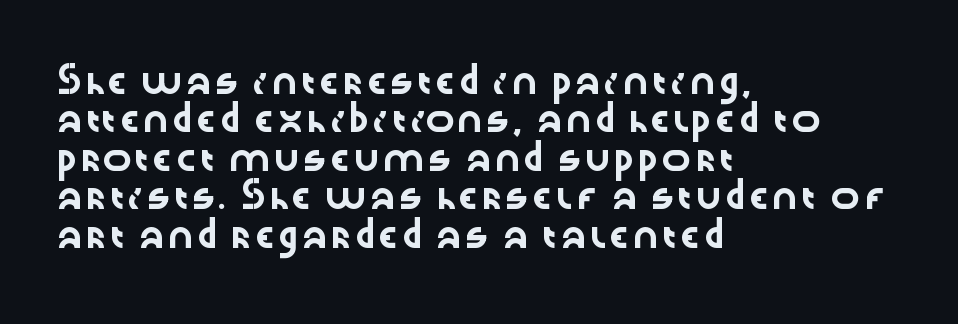
Q: Is the text italic (slanted)? A: No, it is upright.
Q: Is the text underlined? A: No.
Q: How is the paragraph aligned? A: Left-aligned.
Q: Is the spacing between letters normal or unusually wide? A: Normal.
Q: Is the spacing between lines tight, normal or loose? A: Normal.
